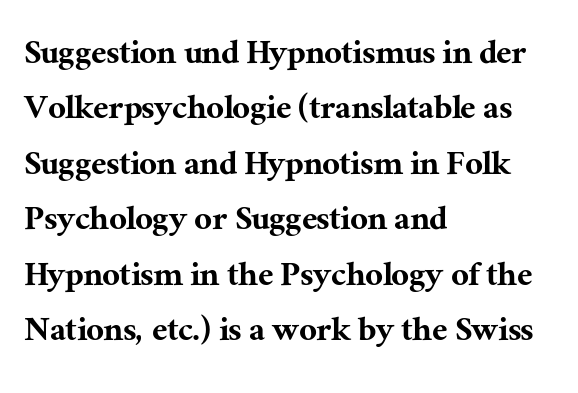
Does the lettering tilt? It doesn't — this is upright. Proportional: the letters do not fall into vertical columns. These lines stack with their left ends in a neat column. The glyphs in this specimen are seriffed. Underline: absent. Students, note that the glyphs here touch the page at normal intervals.
